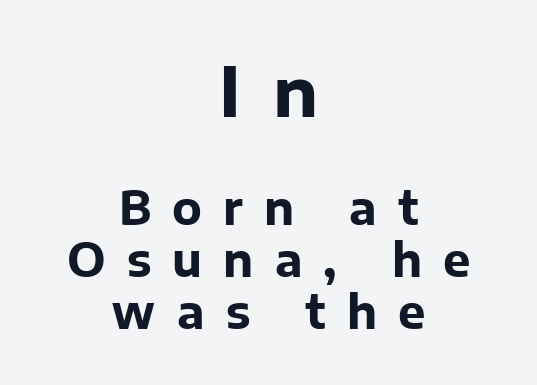
{"serif": "no", "italic": "no", "bold": "yes", "weight": "bold", "width": "normal", "stroke_contrast": "low", "x_height": "medium", "monospaced": "no", "underline": "no", "align": "center", "line_spacing": "tight", "line_spacing_ratio": 1.12, "letter_spacing": "wide", "letter_spacing_em": 0.46, "larger_block": "first", "size_ratio": 1.5, "glyph_px": 69}
